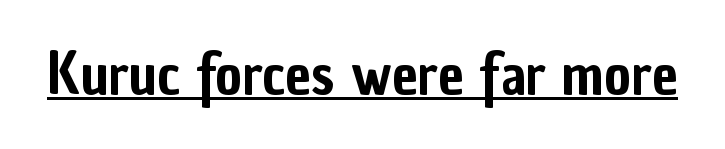
The image shows 57 px condensed sans-serif type, upright; set normal letter spacing, underlined; low stroke contrast and a medium x-height.
